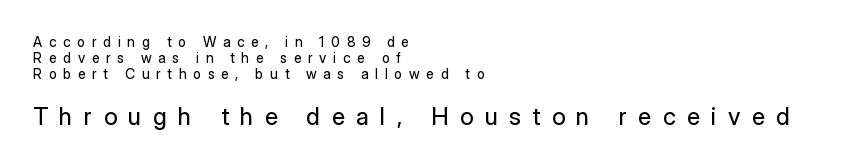
Q: Is the text bold? A: No.
Q: Is the text italic (slanted)? A: No, it is upright.
Q: Is the text underlined? A: No.
Q: How is the paragraph aligned? A: Left-aligned.
Q: Is the spacing between letters normal or unusually wide? A: Unusually wide.
Q: Which block of text is set in a larger size, the first (top) or the second (bottom)? A: The second (bottom) one.
